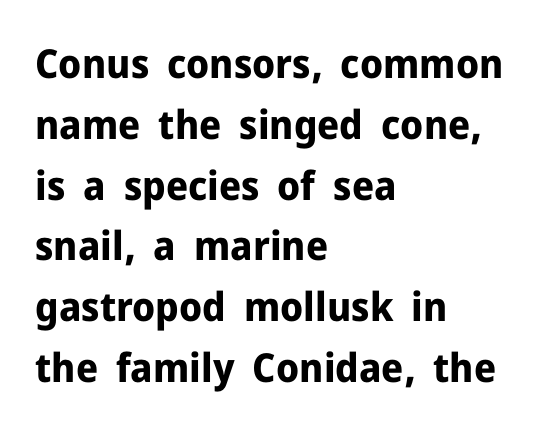
Q: Is the text bold? A: Yes.
Q: Is the text italic (slanted)? A: No, it is upright.
Q: Is the typeface a serif or a sans-serif typeface? A: Sans-serif.
Q: Is the text underlined? A: No.
Q: How is the paragraph aligned? A: Left-aligned.
Q: Is the spacing between letters normal or unusually wide? A: Normal.
Q: Is the spacing between lines tight, normal or loose? A: Normal.
Q: Width (condensed, normal, or wide)? A: Normal.
Q: Stroke contrast? A: Low.
Q: x-height? A: Medium.
Q: Monospaced? A: No.
